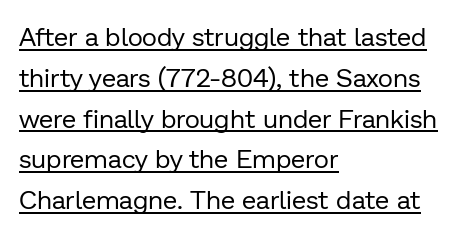
The lettering stays uniformly vertical, giving the passage a roman look. In designer terms, the underline attribute is active on this setting. Unbolded letterforms with no extra heft. If you drew a ruler down the left edge, every line would touch it. The passage shown stacks its lines at a standard gap. Tracking value appears to be zero — textbook default spacing.
